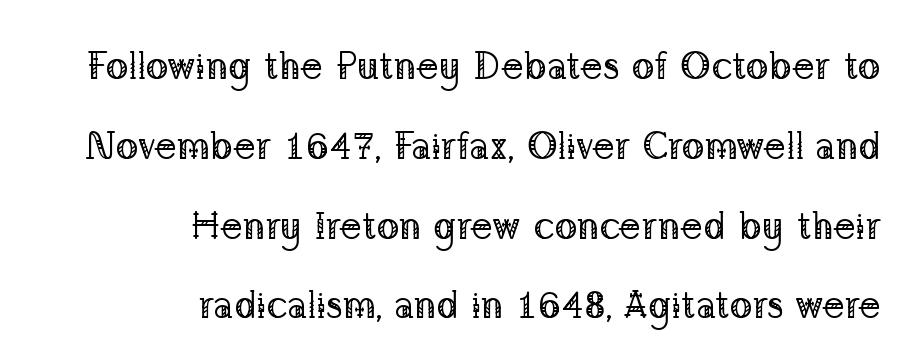
Q: Is the text bold? A: No.
Q: Is the text italic (slanted)? A: No, it is upright.
Q: Is the typeface a serif or a sans-serif typeface? A: Serif.
Q: Is the text underlined? A: No.
Q: How is the paragraph aligned? A: Right-aligned.
Q: Is the spacing between letters normal or unusually wide? A: Normal.
Q: Is the spacing between lines tight, normal or loose? A: Loose.
Q: Width (condensed, normal, or wide)? A: Normal.
Q: Stroke contrast? A: Low.
Q: x-height? A: Medium.
Q: Monospaced? A: No.
